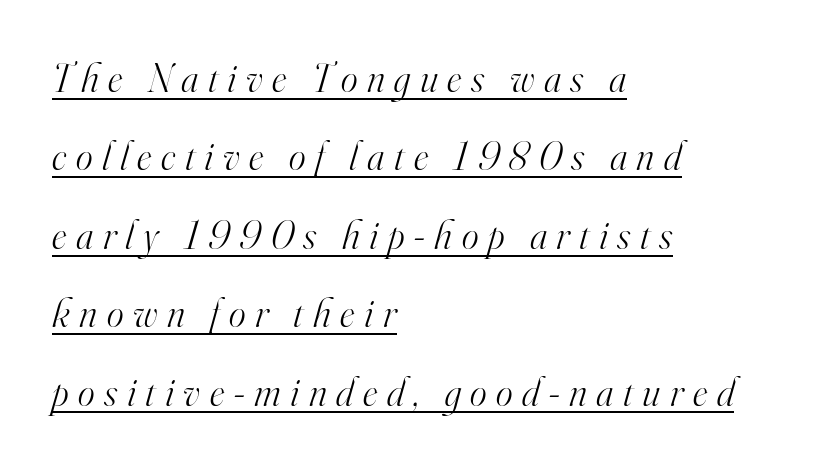
{"serif": "yes", "italic": "yes", "lean": "right", "slant_degrees": 16, "bold": "no", "weight": "light", "width": "normal", "stroke_contrast": "high", "x_height": "small", "monospaced": "no", "underline": "yes", "align": "left", "line_spacing": "loose", "line_spacing_ratio": 1.96, "letter_spacing": "wide", "letter_spacing_em": 0.24, "glyph_px": 40}
